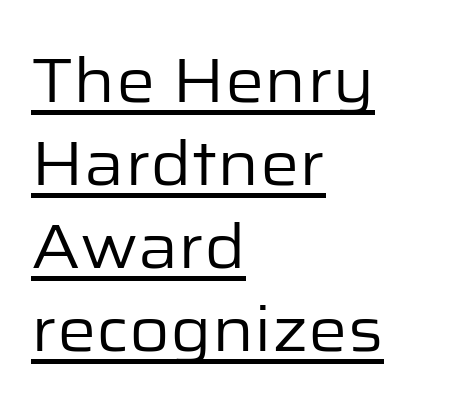
Q: Is the text bold? A: No.
Q: Is the text italic (slanted)? A: No, it is upright.
Q: Is the typeface a serif or a sans-serif typeface? A: Sans-serif.
Q: Is the text underlined? A: Yes.
Q: How is the paragraph aligned? A: Left-aligned.
Q: Is the spacing between letters normal or unusually wide? A: Normal.
Q: Is the spacing between lines tight, normal or loose? A: Normal.
Q: Width (condensed, normal, or wide)? A: Normal.
Q: Stroke contrast? A: Low.
Q: x-height? A: Medium.
Q: Monospaced? A: No.
